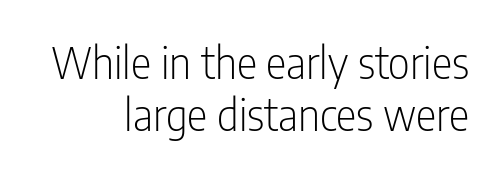
The passage shown is not underscored anywhere. Grotesque or geometric, the face here clearly has no serifs. The passage shown is typed in a proportional face where columns would drift. The font sits on the lighter half of the weight spectrum, regular included. The lettering holds an erect, upright posture throughout.
